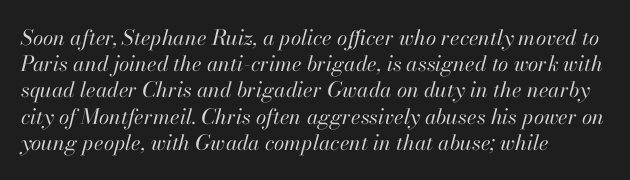
All the whitespace from short lines collects on the right. The letters are slanted; this is an italic face. Is there much room between lines? A standard amount, neither cramped nor airy. Tracking value appears to be zero — textbook default spacing.
